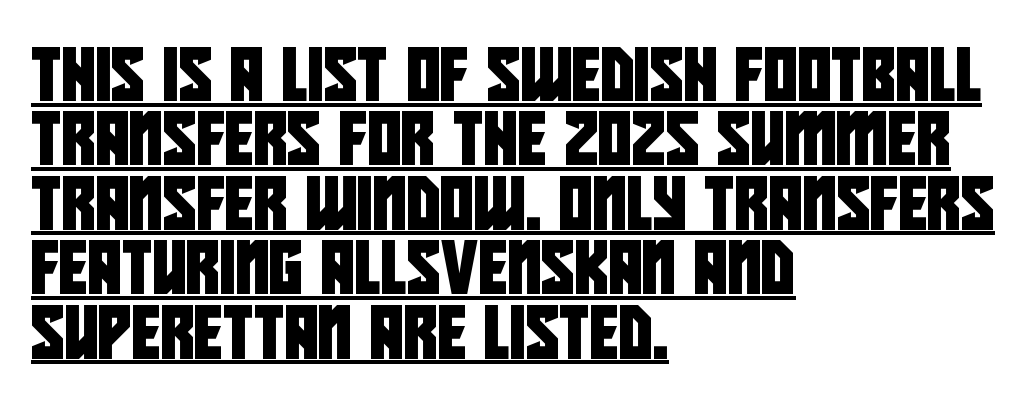
Q: Is the typeface a serif or a sans-serif typeface? A: Sans-serif.
Q: Is the text underlined? A: Yes.
Q: How is the paragraph aligned? A: Left-aligned.
Q: Is the spacing between letters normal or unusually wide? A: Normal.
Q: Width (condensed, normal, or wide)? A: Condensed.
Q: Stroke contrast? A: Low.
Q: x-height? A: Large.
Q: Monospaced? A: No.
